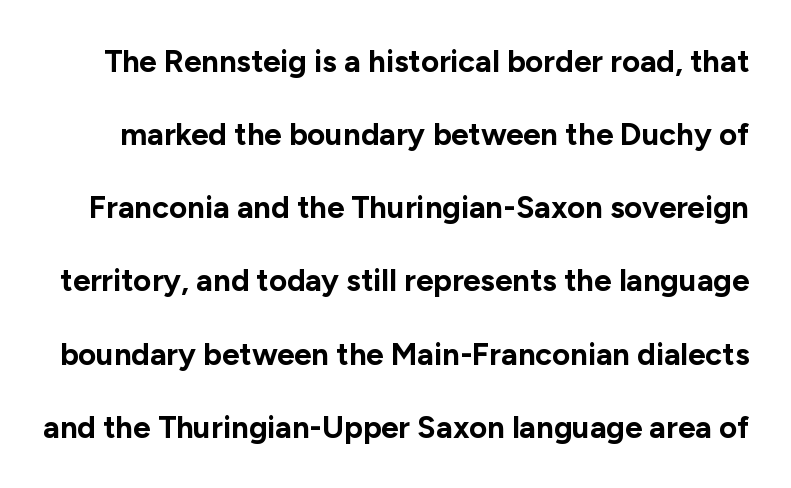
The image shows 31 px bold sans-serif type, upright; set loose line spacing (2.36x), normal letter spacing, not underlined; low stroke contrast and a medium x-height.
